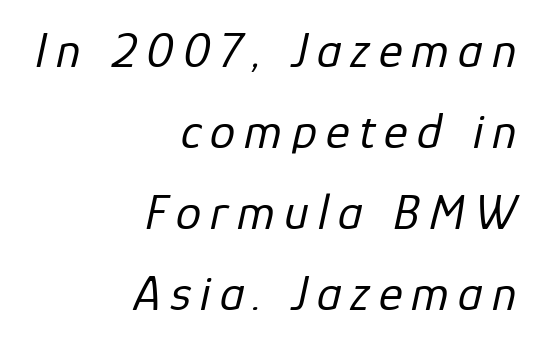
The leading is moderate, giving the passage an even texture. Typeset ragged left — the right edge is the straight one. Stem width sits at or under what a default text font uses. This is oblique type, the kind used for emphasis or titles. Anything drawn beneath the words? Only blank space. Spacing verdict: proportional, widths tailored to each character.
